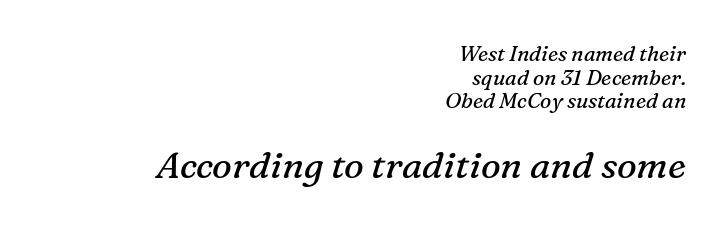
Q: Is the text bold? A: No.
Q: Is the text italic (slanted)? A: Yes, it leans right by about 16 degrees.
Q: Is the typeface a serif or a sans-serif typeface? A: Serif.
Q: Is the text underlined? A: No.
Q: How is the paragraph aligned? A: Right-aligned.
Q: Is the spacing between letters normal or unusually wide? A: Normal.
Q: Is the spacing between lines tight, normal or loose? A: Tight.
Q: Which block of text is set in a larger size, the first (top) or the second (bottom)? A: The second (bottom) one.
Q: Width (condensed, normal, or wide)? A: Normal.
Q: Stroke contrast? A: Medium.
Q: x-height? A: Medium.
Q: Monospaced? A: No.
